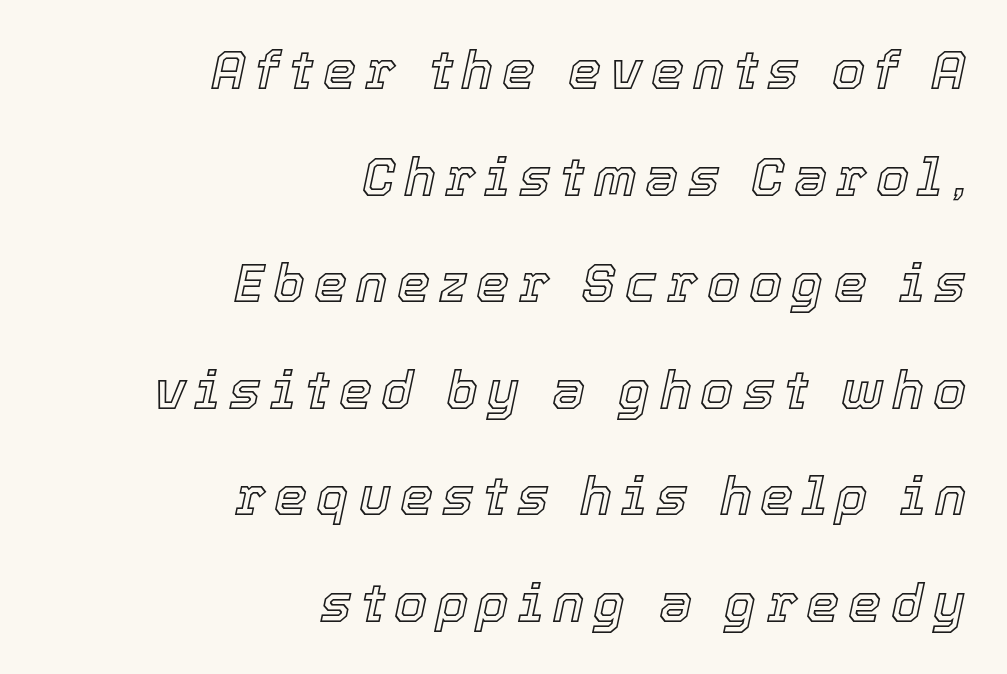
{"italic": "yes", "lean": "right", "slant_degrees": 12, "width": "normal", "x_height": "medium", "monospaced": "no", "underline": "no", "align": "right", "line_spacing": "loose", "line_spacing_ratio": 2.01, "glyph_px": 53}
